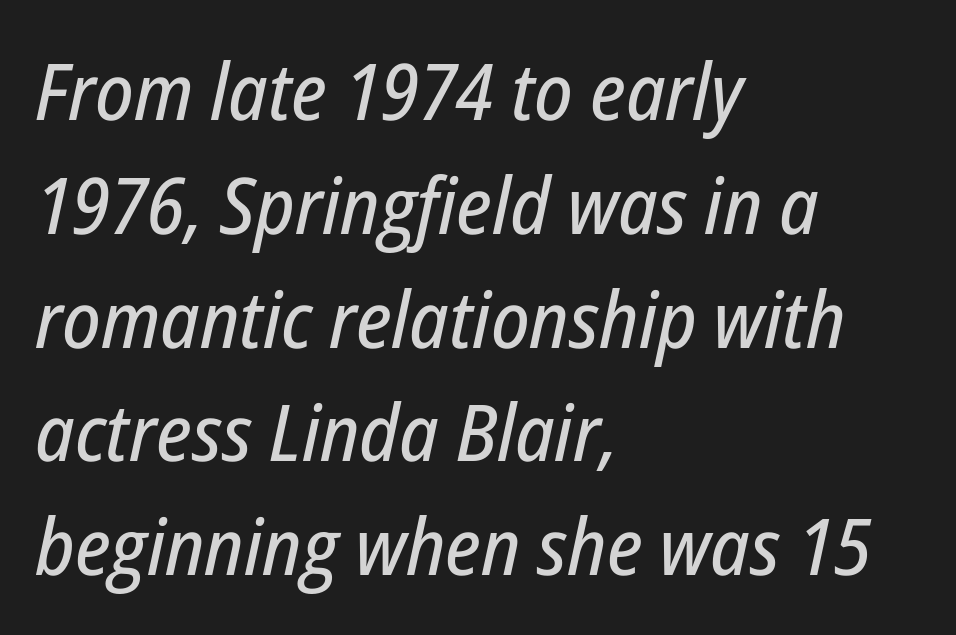
Q: Is the text italic (slanted)? A: Yes, it leans right by about 12 degrees.
Q: Is the text underlined? A: No.
Q: How is the paragraph aligned? A: Left-aligned.
Q: Is the spacing between letters normal or unusually wide? A: Normal.
Q: Is the spacing between lines tight, normal or loose? A: Normal.
Q: Width (condensed, normal, or wide)? A: Condensed.
Q: Stroke contrast? A: Low.
Q: x-height? A: Medium.
Q: Monospaced? A: No.
